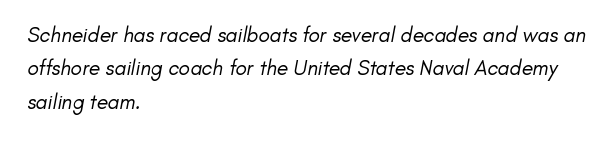
{"bold": "no", "underline": "no", "align": "left", "line_spacing": "normal", "line_spacing_ratio": 1.59, "letter_spacing": "normal", "letter_spacing_em": 0.0, "glyph_px": 21}
